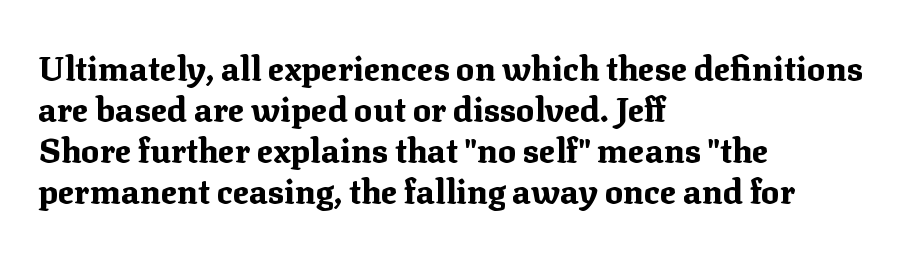
The image shows 34 px bold serif type, upright; set left-aligned, line spacing 1.21x, normal letter spacing, not underlined; medium stroke contrast and a medium x-height.
